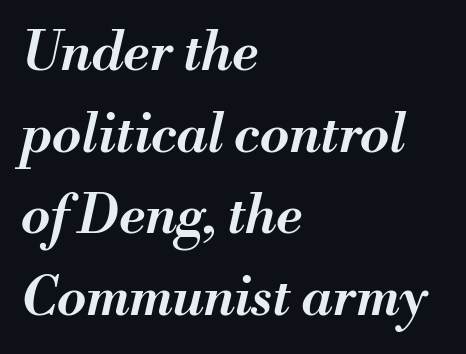
Q: Is the text bold? A: Semi-bold.
Q: Is the text italic (slanted)? A: Yes, it leans right by about 13 degrees.
Q: Is the text underlined? A: No.
Q: How is the paragraph aligned? A: Left-aligned.
Q: Is the spacing between letters normal or unusually wide? A: Normal.
Q: Is the spacing between lines tight, normal or loose? A: Normal.
Q: Width (condensed, normal, or wide)? A: Normal.
Q: Stroke contrast? A: Medium.
Q: x-height? A: Small.
Q: Monospaced? A: No.
